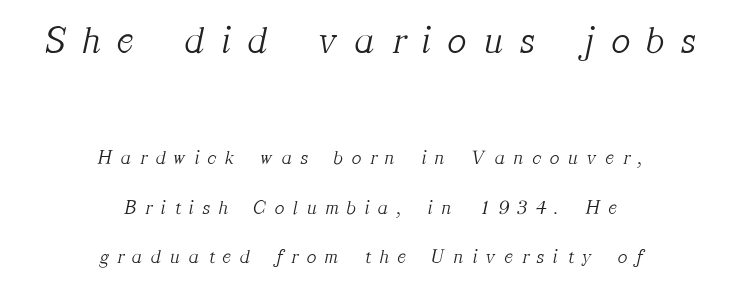
Does the type have serifs? Yes, each stem ends in a small foot. Just letters on the line, the space beneath them empty. Emphasis-style slanted type is in use. Two sizes are in play, and the larger belongs to the first block. Each letter keeps its own natural width here, so spacing adapts to shape. Does extra space separate the letters? Yes, quite a lot of it.
